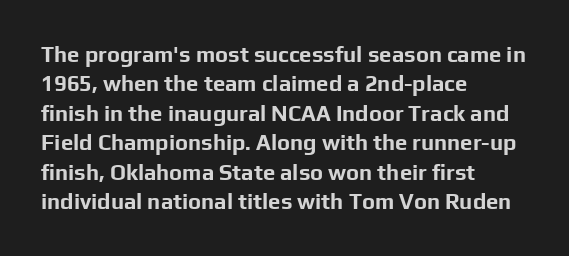
The image shows 22 px bold type, upright; set left-aligned, normal line spacing (1.34x), normal letter spacing, not underlined.
